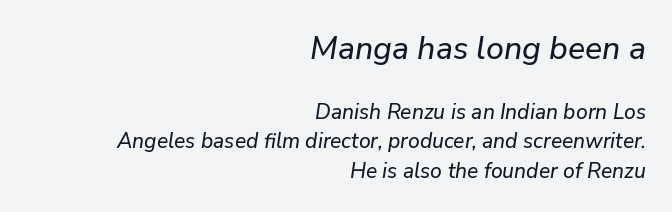
Q: Is the text italic (slanted)? A: Yes, it leans right by about 9 degrees.
Q: Is the text underlined? A: No.
Q: How is the paragraph aligned? A: Right-aligned.
Q: Is the spacing between letters normal or unusually wide? A: Normal.
Q: Is the spacing between lines tight, normal or loose? A: Normal.
Q: Which block of text is set in a larger size, the first (top) or the second (bottom)? A: The first (top) one.
Q: Width (condensed, normal, or wide)? A: Normal.
Q: Stroke contrast? A: Low.
Q: x-height? A: Medium.
Q: Monospaced? A: No.
